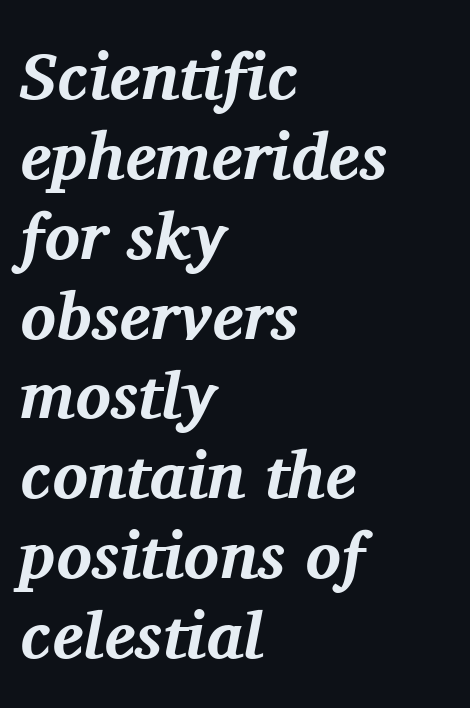
{"serif": "yes", "italic": "yes", "lean": "right", "slant_degrees": 11, "bold": "yes", "weight": "bold", "width": "normal", "stroke_contrast": "medium", "x_height": "medium", "monospaced": "no", "underline": "no", "align": "left", "line_spacing_ratio": 1.21, "letter_spacing": "normal", "letter_spacing_em": 0.0, "glyph_px": 66}
